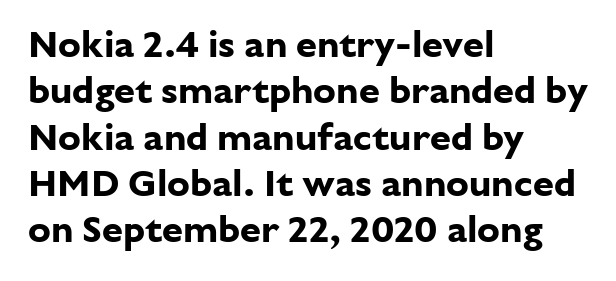
The face used here is rendered with its standard letterfit. Typographically, this falls in the sans-serif category. Varying glyph widths throughout — classic text-font behaviour. Caption: multi-line text, flush left, ragged right.
